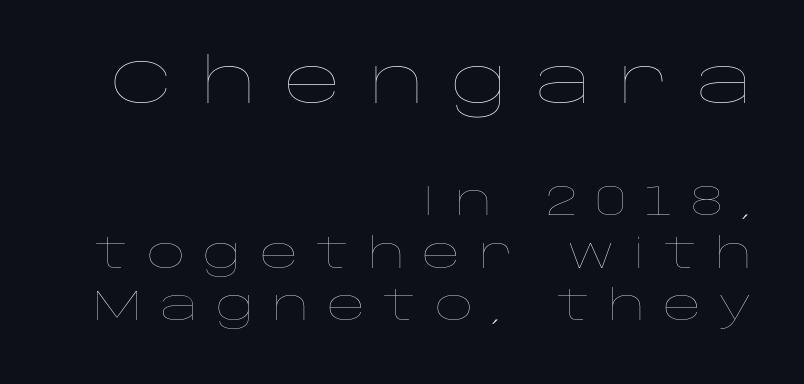
The image shows 63 px thin, wide type, upright; set right-aligned, normal line spacing (1.25x), unusually wide letter spacing (+0.43 em), not underlined; the first (top) block is 1.5x larger; low stroke contrast and a large x-height.
